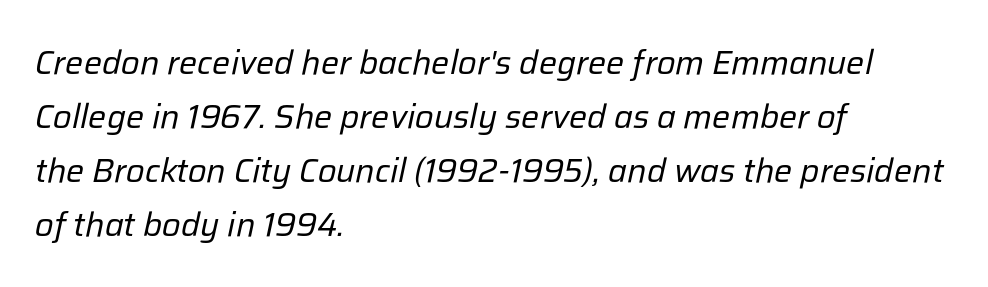
{"italic": "yes", "lean": "right", "slant_degrees": 12, "bold": "no", "weight": "regular", "width": "normal", "stroke_contrast": "low", "x_height": "medium", "monospaced": "no", "underline": "no", "align": "left", "line_spacing": "normal", "line_spacing_ratio": 1.59, "letter_spacing": "normal", "letter_spacing_em": 0.0, "glyph_px": 34}
